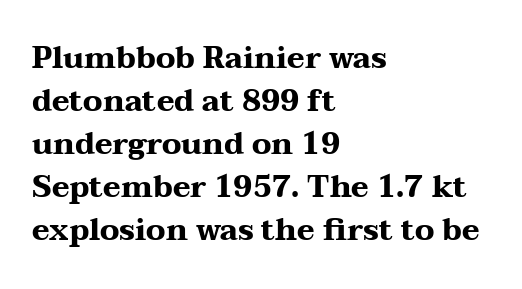
Whoever set this chose a conventional vertical rhythm. What kind of face is this? One with serifs. These lines carry a lot of weight — the face is fully bold. Default kerning and tracking; the words read as compact shapes.
